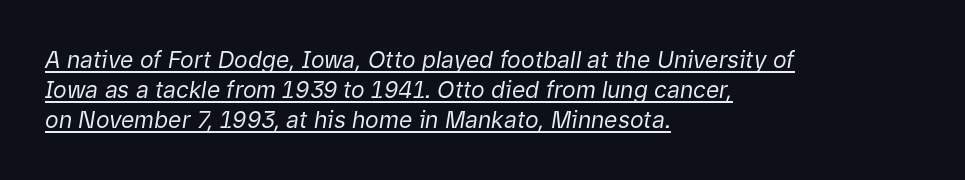
Q: Is the text bold? A: No.
Q: Is the text italic (slanted)? A: Yes, it leans right by about 9 degrees.
Q: Is the text underlined? A: Yes.
Q: How is the paragraph aligned? A: Left-aligned.
Q: Is the spacing between letters normal or unusually wide? A: Normal.
Q: Is the spacing between lines tight, normal or loose? A: Normal.
